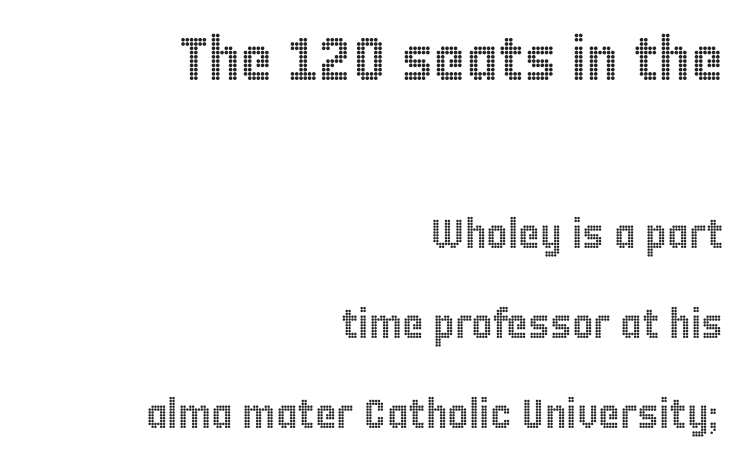
The image shows 61 px condensed type, upright; set right-aligned, loose line spacing (2.2x), normal letter spacing, not underlined; the first (top) block is 1.49x larger; a large x-height.
